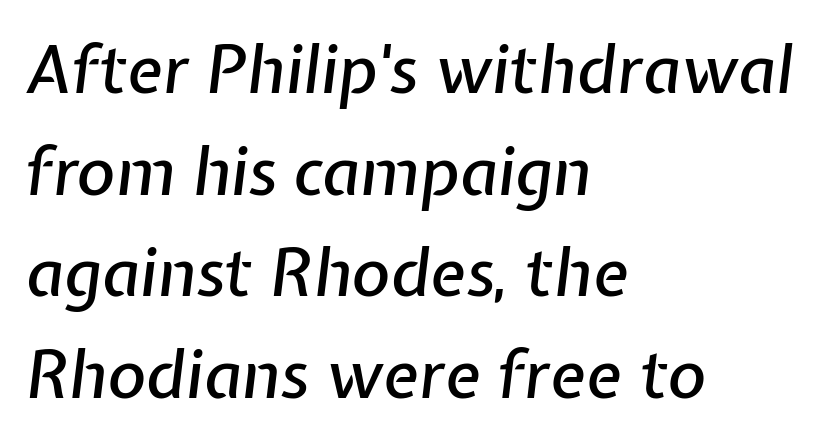
{"italic": "yes", "lean": "right", "slant_degrees": 7, "width": "normal", "stroke_contrast": "low", "x_height": "medium", "monospaced": "no", "underline": "no", "align": "left", "line_spacing": "normal", "line_spacing_ratio": 1.54, "letter_spacing": "normal", "letter_spacing_em": 0.0, "glyph_px": 66}
